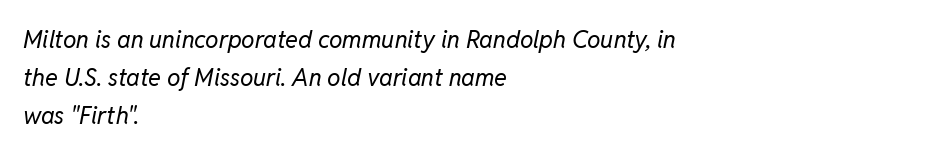
The image shows 24 px text type, italic (leaning right); set left-aligned, normal line spacing (1.59x), normal letter spacing, not underlined.
